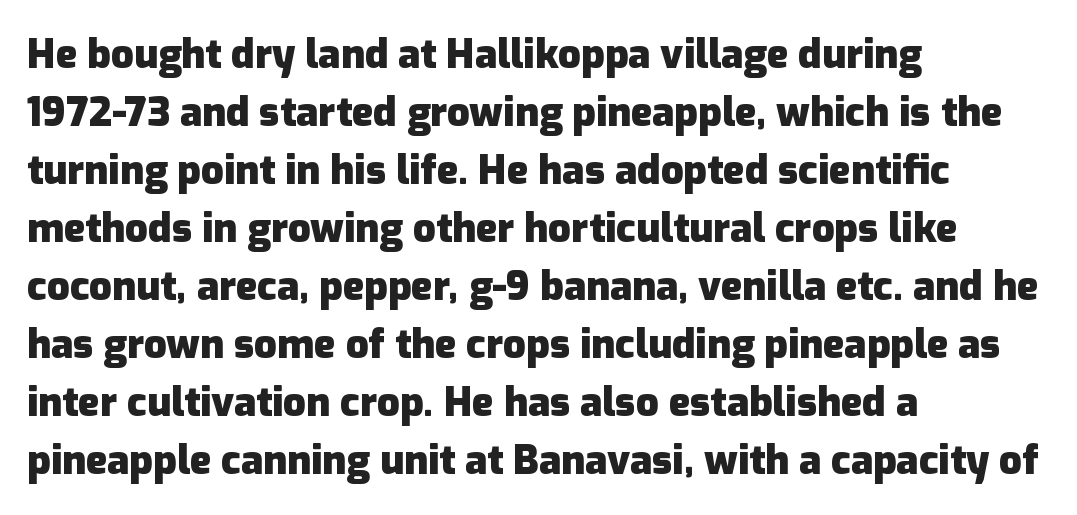
{"serif": "no", "italic": "no", "bold": "yes", "weight": "heavy", "width": "normal", "stroke_contrast": "low", "x_height": "medium", "monospaced": "no", "underline": "no", "align": "left", "line_spacing": "normal", "line_spacing_ratio": 1.45, "letter_spacing": "normal", "letter_spacing_em": 0.0, "glyph_px": 40}
